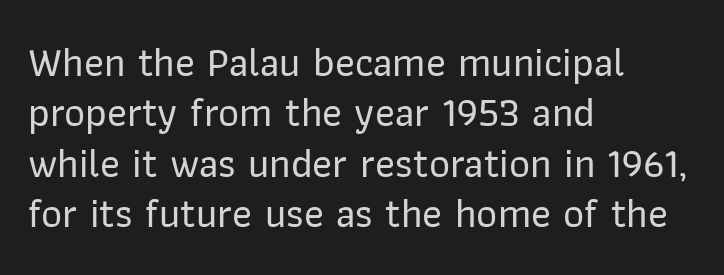
The image shows 41 px sans-serif type, upright; set left-aligned, line spacing 1.23x, normal letter spacing, not underlined; low stroke contrast and a medium x-height.
